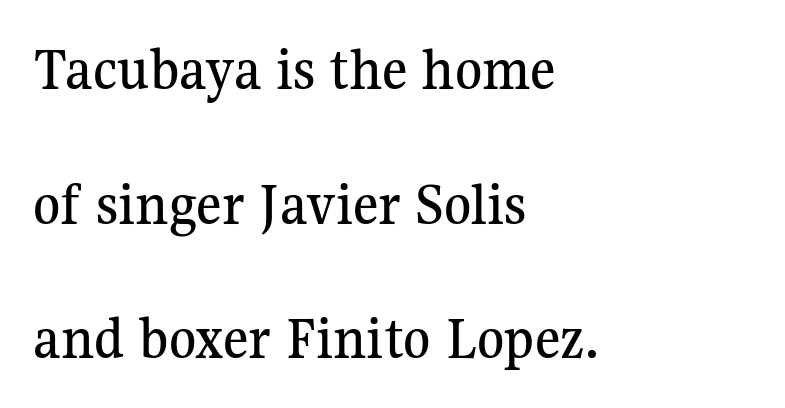
The image shows 62 px serif type, upright; set left-aligned, loose line spacing (2.17x), normal letter spacing, not underlined; medium stroke contrast and a medium x-height.
